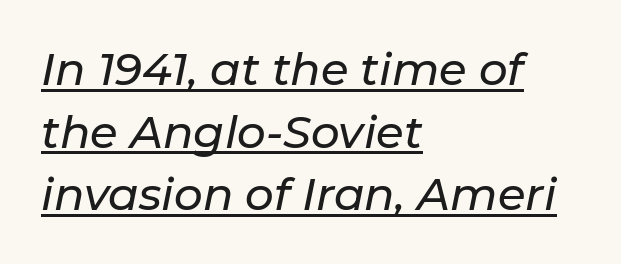
{"italic": "yes", "lean": "right", "slant_degrees": 11, "width": "normal", "stroke_contrast": "low", "x_height": "medium", "monospaced": "no", "underline": "yes", "align": "left", "line_spacing": "normal", "line_spacing_ratio": 1.39, "letter_spacing": "normal", "letter_spacing_em": 0.0, "glyph_px": 45}
